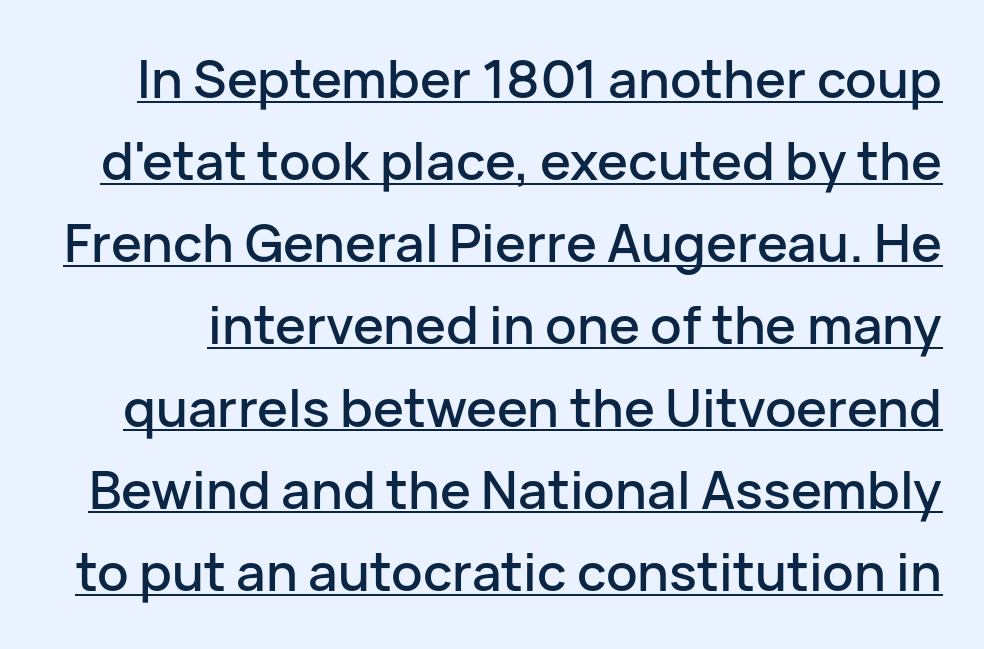
The image shows 52 px sans-serif type, upright; set normal line spacing (1.58x), normal letter spacing, underlined; low stroke contrast and a medium x-height.
